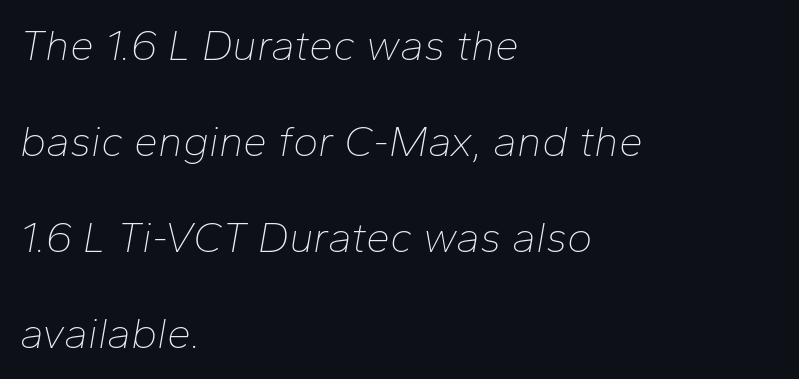
Q: Is the text bold? A: No.
Q: Is the text italic (slanted)? A: Yes, it leans right by about 10 degrees.
Q: Is the text underlined? A: No.
Q: How is the paragraph aligned? A: Left-aligned.
Q: Is the spacing between letters normal or unusually wide? A: Normal.
Q: Is the spacing between lines tight, normal or loose? A: Loose.
Q: Width (condensed, normal, or wide)? A: Normal.
Q: Stroke contrast? A: Low.
Q: x-height? A: Medium.
Q: Monospaced? A: No.
